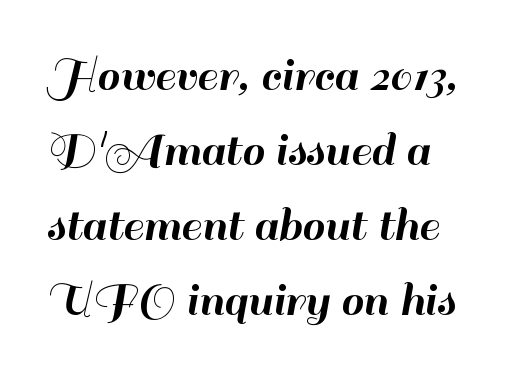
Successive baselines arrive at the customary interval. Each letter's strokes conclude bluntly, with no projecting serifs. Underlining? Definitely not there. These lines keep a tight, regular rhythm from letter to letter.
